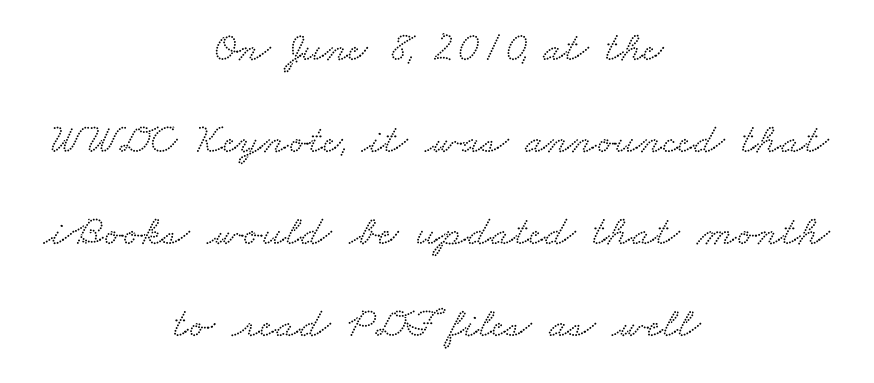
In CSS terms this would be text-align: center. In terms of leading, this rendering errs on the spacious side. What stands out about the letter spacing? Nothing — it is the standard amount. The face used here is proportionally spaced, like ordinary book or web type.
